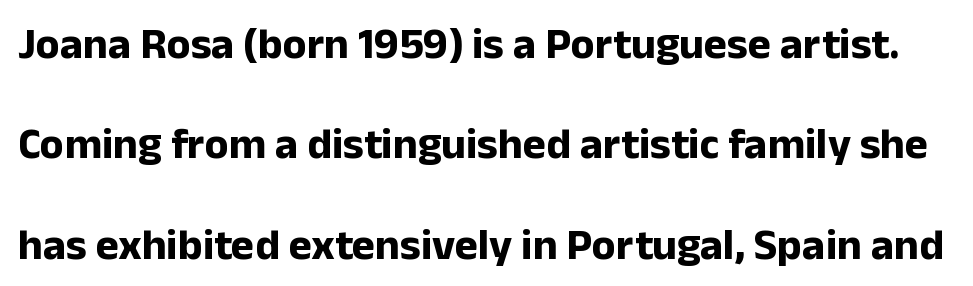
The image shows 44 px bold sans-serif type, upright; set loose line spacing (2.28x), normal letter spacing, not underlined; low stroke contrast and a medium x-height.
